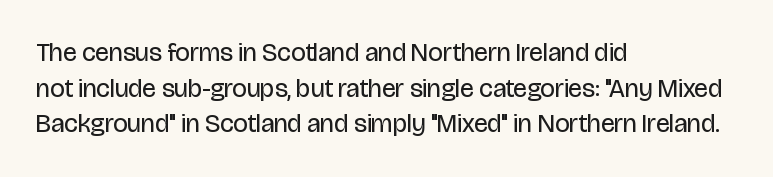
{"italic": "no", "bold": "no", "underline": "no", "align": "left", "line_spacing": "normal", "line_spacing_ratio": 1.37, "letter_spacing": "normal", "letter_spacing_em": 0.0, "glyph_px": 26}
